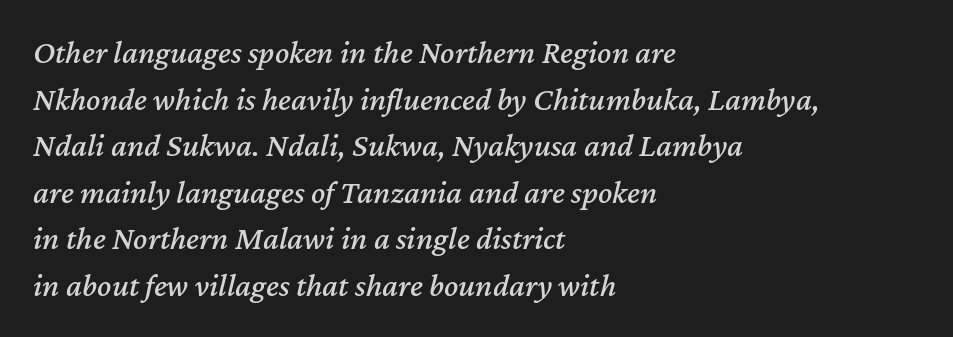
Note the varied advance widths — an 'i' is clearly narrower than an 'm'. The compositor pushed each line to the left boundary. These lines were composed using italics. Students, observe: this is what conventionally led text looks like. The string is rendered with underlining switched off.
